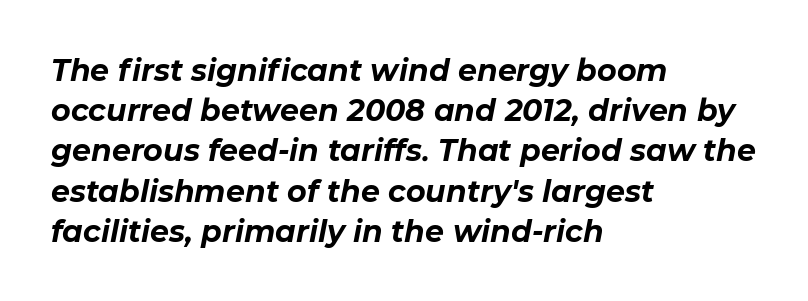
Q: Is the text bold? A: Yes.
Q: Is the text italic (slanted)? A: Yes, it leans right by about 11 degrees.
Q: Is the text underlined? A: No.
Q: How is the paragraph aligned? A: Left-aligned.
Q: Is the spacing between letters normal or unusually wide? A: Normal.
Q: Is the spacing between lines tight, normal or loose? A: Normal.
Q: Width (condensed, normal, or wide)? A: Normal.
Q: Stroke contrast? A: Low.
Q: x-height? A: Medium.
Q: Monospaced? A: No.
